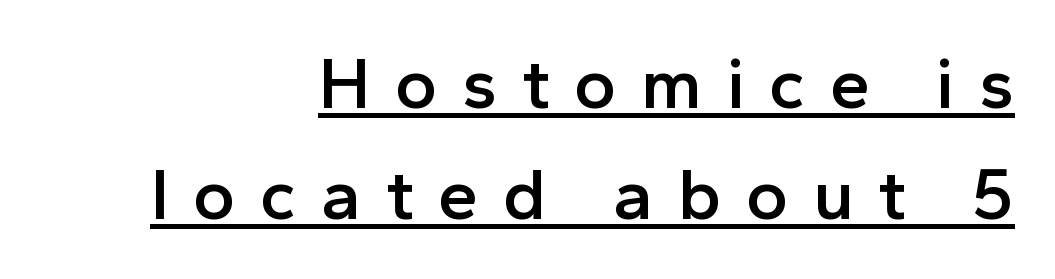
Does the lettering tilt? It doesn't — this is upright. Evenly set lines give the paragraph a standard silhouette. In designer terms, the underline attribute is active on this setting. In terms of letterspacing, this is a distinctly airy, spread setting.
